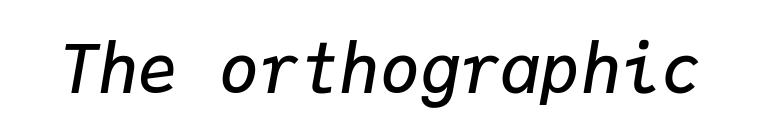
Is the letter spacing exaggerated? No — it looks like the ordinary default. Is this a fixed-width face? Yes — each glyph sits in an identical cell. As a designer I'd log this as weight 600, semibold. Emphasis-style slanted type is in use.
